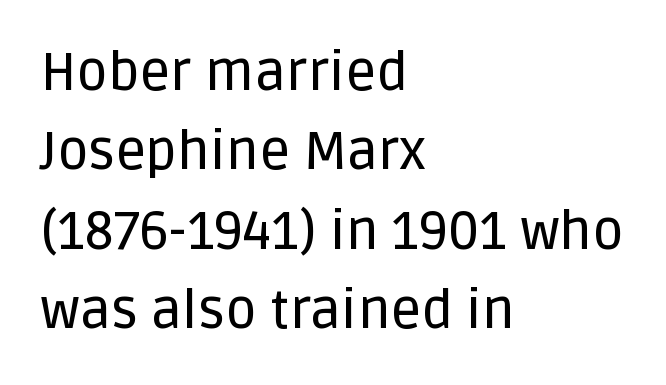
Short and long lines alike share a common starting point at left. The characters display no serif detailing; their extremities are plain. The block of text has a typical density, with ordinary space between rows. Caption: standard tracking, unaltered. Anything drawn beneath the words? Only blank space.
